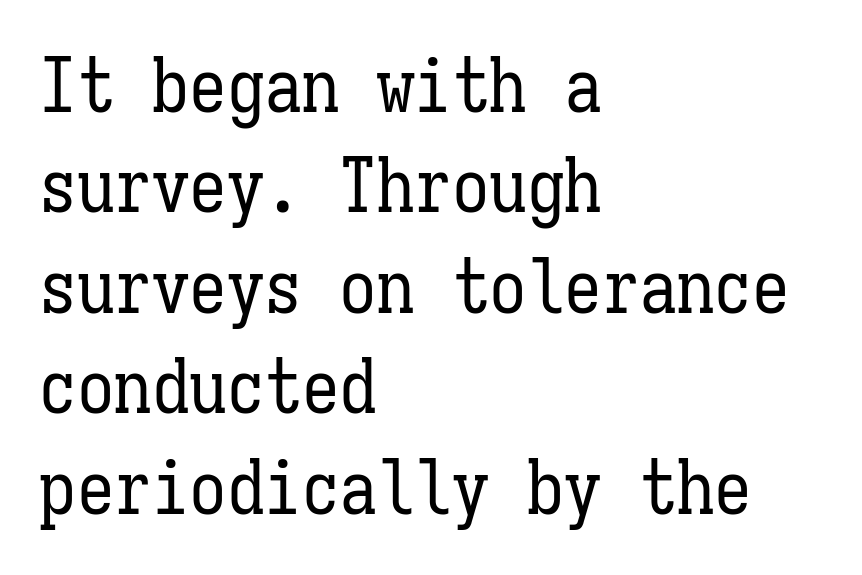
{"italic": "no", "bold": "no", "weight": "regular", "width": "condensed", "stroke_contrast": "low", "x_height": "medium", "monospaced": "yes", "underline": "no", "align": "left", "line_spacing": "normal", "line_spacing_ratio": 1.34, "letter_spacing": "normal", "letter_spacing_em": 0.0, "glyph_px": 75}
